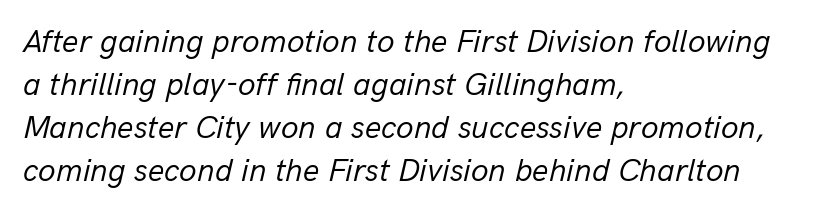
{"italic": "yes", "lean": "right", "slant_degrees": 13, "bold": "no", "weight": "regular", "width": "normal", "stroke_contrast": "low", "x_height": "medium", "monospaced": "no", "underline": "no", "align": "left", "line_spacing": "normal", "line_spacing_ratio": 1.34, "letter_spacing": "normal", "letter_spacing_em": 0.0, "glyph_px": 32}
